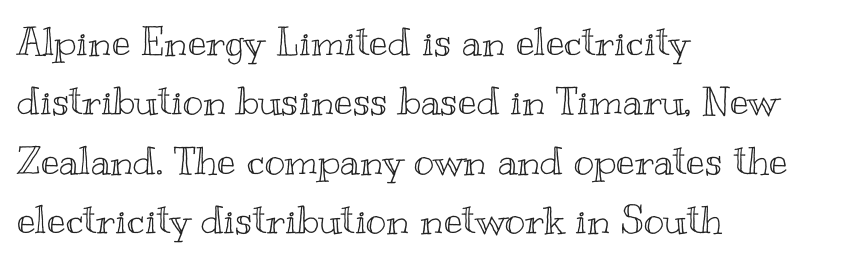
The image shows 39 px wide type, upright; set left-aligned, normal line spacing (1.52x), normal letter spacing, not underlined; a small x-height.
